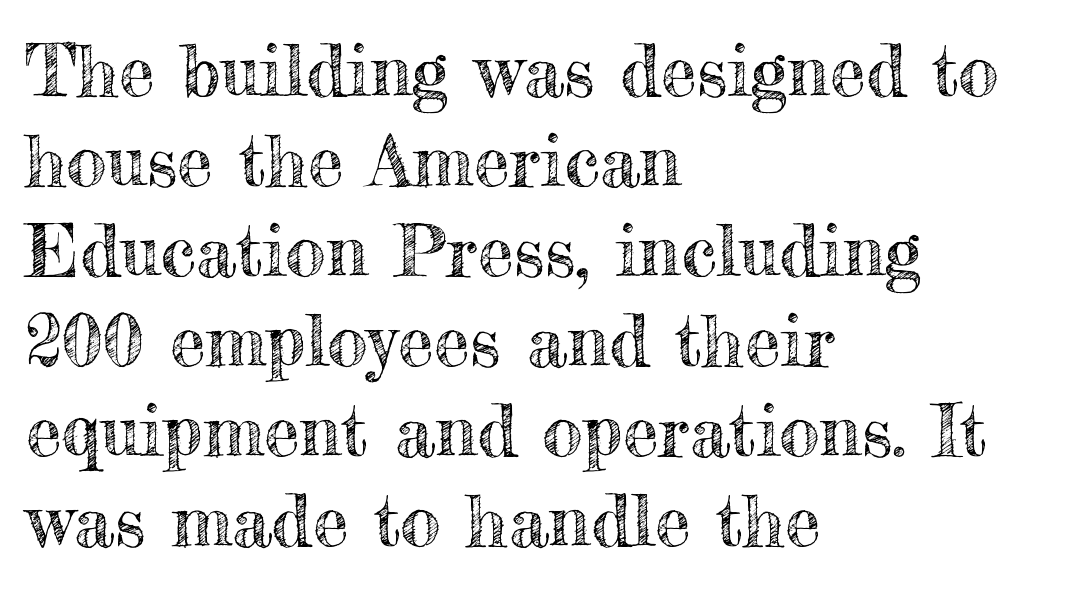
Decoration check: the copy has no underline. Look at the tracking — it's just the regular setting, nothing added. A student would call this left alignment; a typographer would say flush left, rag right. Style check: upright.
